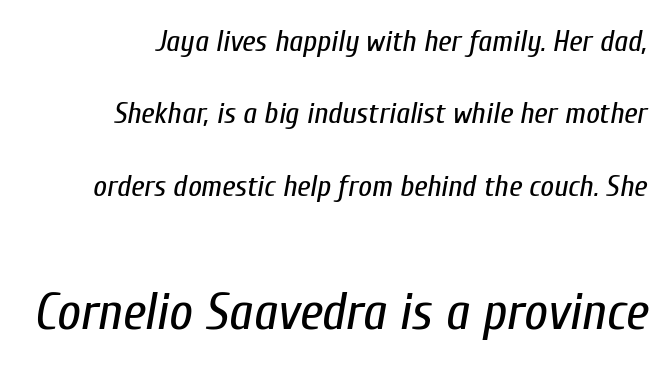
{"italic": "yes", "lean": "right", "slant_degrees": 10, "bold": "no", "weight": "regular", "width": "condensed", "stroke_contrast": "low", "x_height": "medium", "monospaced": "no", "underline": "no", "line_spacing": "loose", "line_spacing_ratio": 2.41, "letter_spacing": "normal", "letter_spacing_em": 0.0, "larger_block": "second", "size_ratio": 1.73, "glyph_px": 52}
